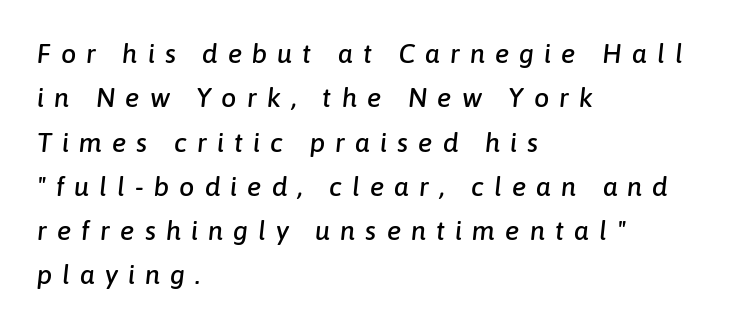
Q: Is the text italic (slanted)? A: Yes, it leans right by about 6 degrees.
Q: Is the text underlined? A: No.
Q: How is the paragraph aligned? A: Left-aligned.
Q: Is the spacing between letters normal or unusually wide? A: Unusually wide.
Q: Is the spacing between lines tight, normal or loose? A: Normal.
